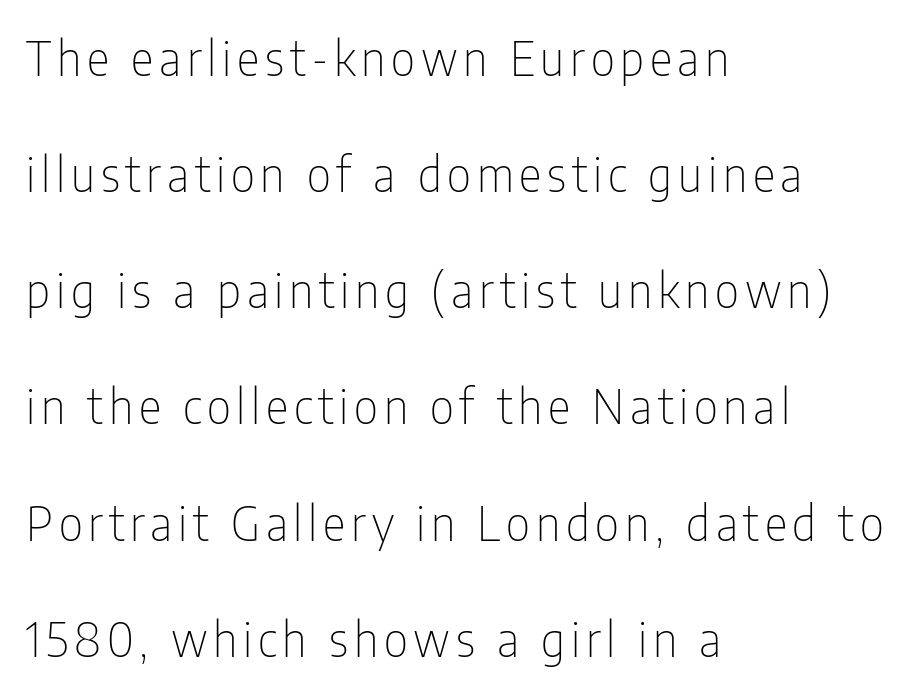
A clean baseline with only descenders dipping below it. The axis of the letterforms is exactly vertical. This sample has the flowing, uneven cadence of proportional lettering. The line-height multiplier appears high, well above default. Is the type heavy? It reads as light-to-regular instead. Each letter's strokes conclude bluntly, with no projecting serifs.
